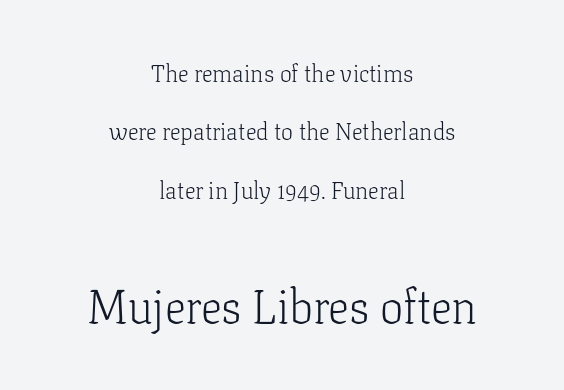
{"serif": "yes", "italic": "no", "bold": "no", "weight": "light", "width": "normal", "stroke_contrast": "low", "x_height": "medium", "monospaced": "no", "underline": "no", "align": "center", "line_spacing": "loose", "line_spacing_ratio": 2.43, "letter_spacing": "normal", "letter_spacing_em": 0.0, "larger_block": "second", "size_ratio": 1.96, "glyph_px": 47}
